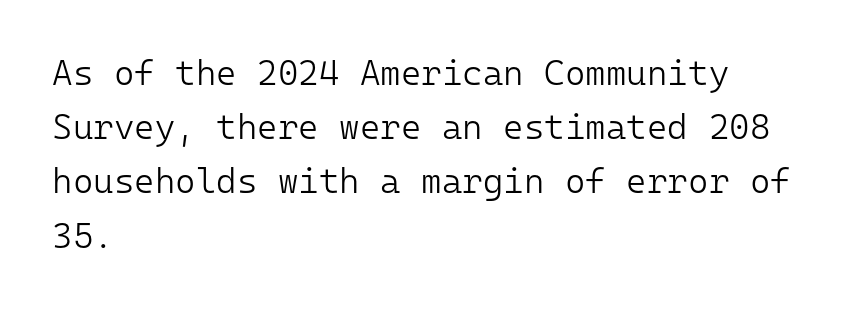
The image shows 35 px light sans-serif type, upright, monospaced; set left-aligned, normal line spacing (1.55x), normal letter spacing, not underlined; low stroke contrast and a medium x-height.
